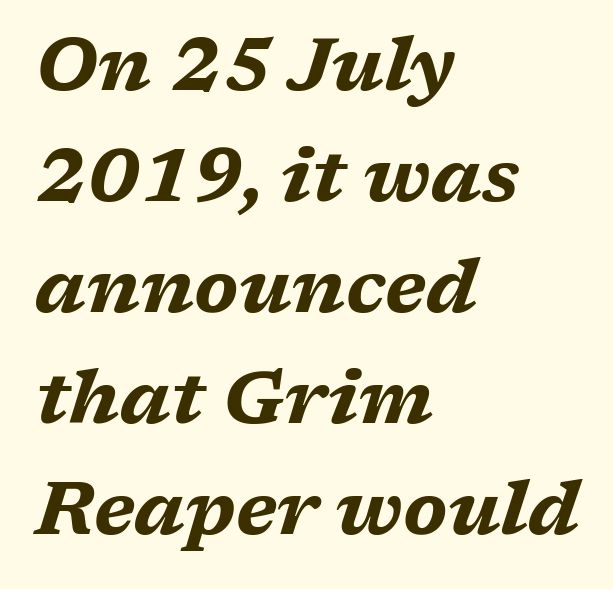
{"italic": "yes", "lean": "right", "slant_degrees": 17, "bold": "yes", "weight": "bold", "width": "wide", "stroke_contrast": "medium", "x_height": "medium", "monospaced": "no", "underline": "no", "align": "left", "line_spacing": "normal", "line_spacing_ratio": 1.5, "letter_spacing": "normal", "letter_spacing_em": 0.0, "glyph_px": 74}
